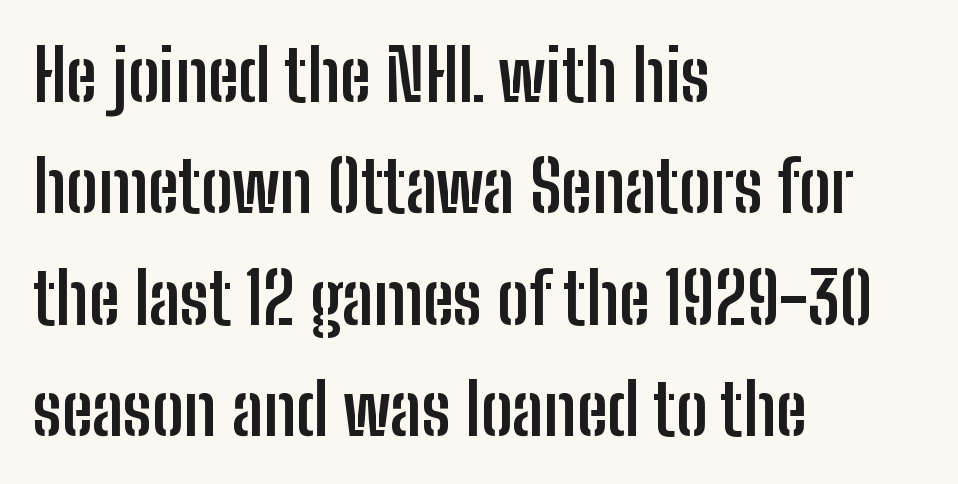
Q: Is the text bold? A: Yes.
Q: Is the text italic (slanted)? A: No, it is upright.
Q: Is the typeface a serif or a sans-serif typeface? A: Sans-serif.
Q: Is the text underlined? A: No.
Q: How is the paragraph aligned? A: Left-aligned.
Q: Is the spacing between letters normal or unusually wide? A: Normal.
Q: Is the spacing between lines tight, normal or loose? A: Normal.
Q: Width (condensed, normal, or wide)? A: Condensed.
Q: Stroke contrast? A: Low.
Q: x-height? A: Medium.
Q: Monospaced? A: No.
